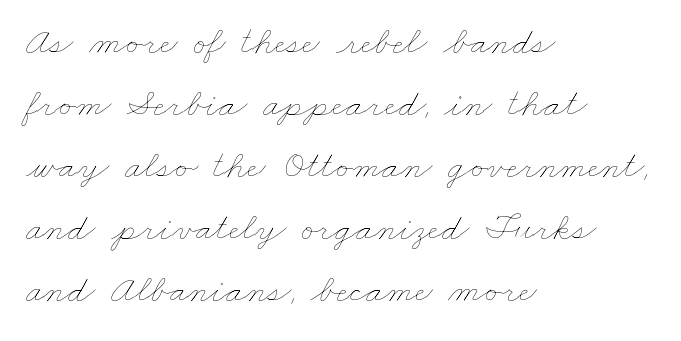
{"bold": "no", "weight": "thin", "width": "wide", "stroke_contrast": "low", "x_height": "small", "monospaced": "no", "underline": "no", "align": "left", "line_spacing": "normal", "line_spacing_ratio": 1.59, "letter_spacing": "normal", "letter_spacing_em": 0.0, "glyph_px": 39}
